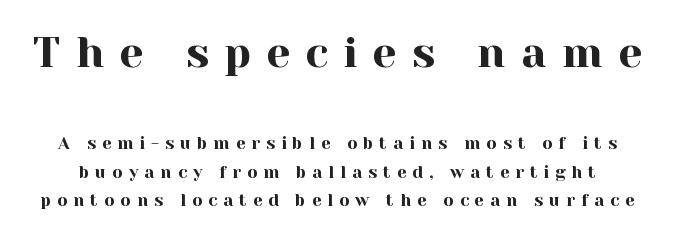
Q: Is the text italic (slanted)? A: No, it is upright.
Q: Is the typeface a serif or a sans-serif typeface? A: Serif.
Q: Is the text underlined? A: No.
Q: Is the spacing between letters normal or unusually wide? A: Unusually wide.
Q: Is the spacing between lines tight, normal or loose? A: Normal.
Q: Which block of text is set in a larger size, the first (top) or the second (bottom)? A: The first (top) one.
Q: Width (condensed, normal, or wide)? A: Normal.
Q: x-height? A: Medium.
Q: Monospaced? A: No.
